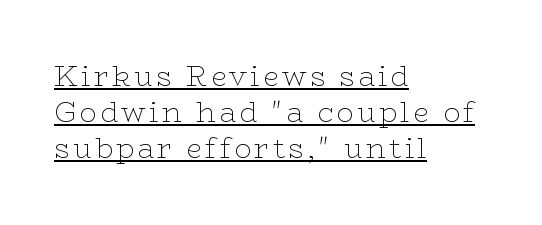
Whoever set this chose a conventional vertical rhythm. Each line of the rendering has a horizontal stroke beneath the glyphs. Is this a fixed-width face? No — the glyphs have proportional, varying widths. This rendering uses left alignment, leaving the right contour irregular. Old-style or modern, the face here clearly has serifs. Vertical strokes here are truly vertical.
